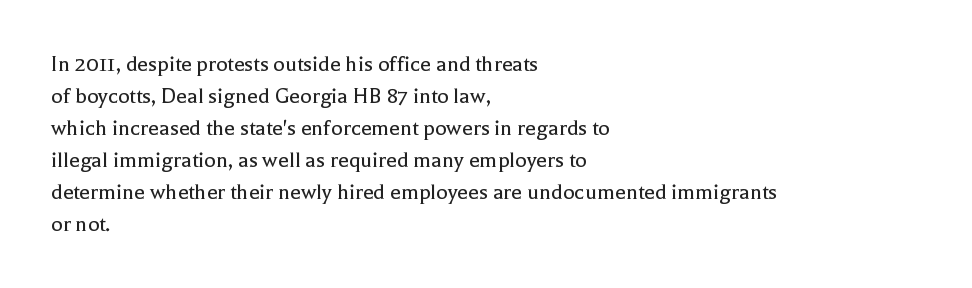
The image shows 24 px text type, upright; set left-aligned, normal line spacing (1.33x), normal letter spacing, not underlined.
